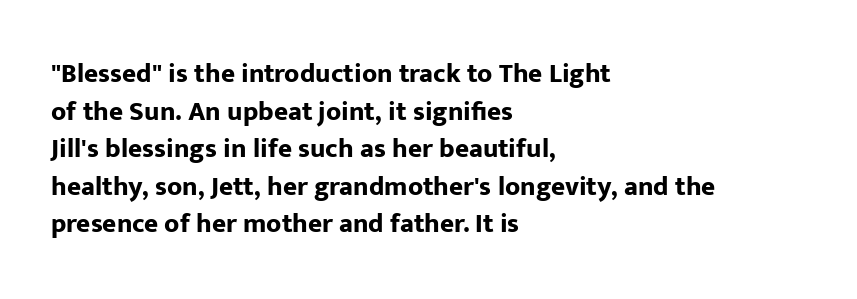
Q: Is the text bold? A: Yes.
Q: Is the text italic (slanted)? A: No, it is upright.
Q: Is the text underlined? A: No.
Q: How is the paragraph aligned? A: Left-aligned.
Q: Is the spacing between letters normal or unusually wide? A: Normal.
Q: Is the spacing between lines tight, normal or loose? A: Normal.
